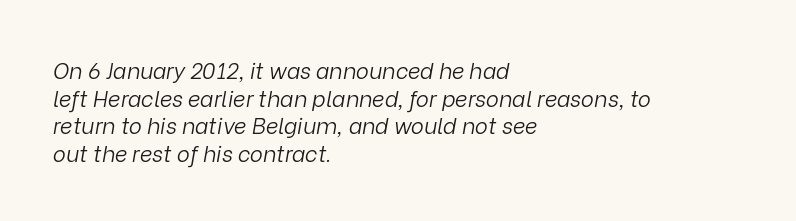
The image shows 22 px text type, italic (leaning right); set left-aligned, normal line spacing (1.26x), normal letter spacing, not underlined.
